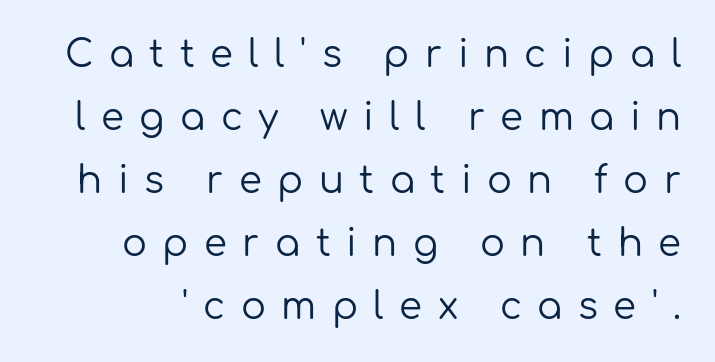
What's the leading like? Ordinary, nothing unusual. Compared with a typical body face, this is equally light or lighter still. Tracking here is generous; glyphs stand well apart from one another. Posture: vertical. Serif or sans? Sans — the stroke terminals are bare. Decoration check: the copy has no underline.
